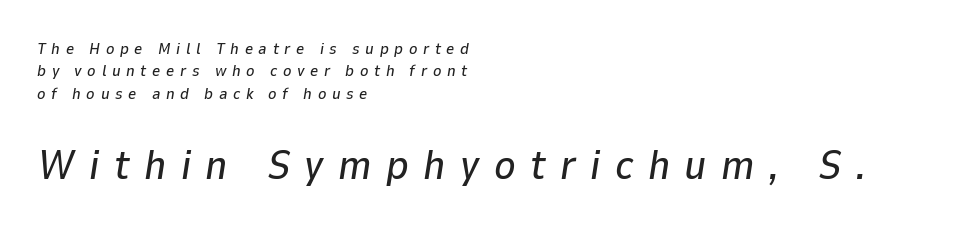
The image shows 41 px text type, italic (leaning right); set left-aligned, normal line spacing (1.4x), unusually wide letter spacing (+0.35 em), not underlined; the second (bottom) block is 2.56x larger; low stroke contrast and a medium x-height.
